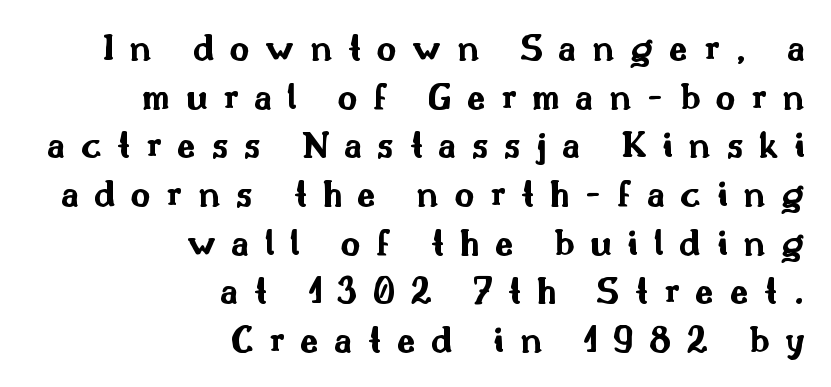
Q: Is the text bold? A: Yes.
Q: Is the text italic (slanted)? A: No, it is upright.
Q: Is the typeface a serif or a sans-serif typeface? A: Sans-serif.
Q: Is the text underlined? A: No.
Q: How is the paragraph aligned? A: Right-aligned.
Q: Is the spacing between letters normal or unusually wide? A: Unusually wide.
Q: Is the spacing between lines tight, normal or loose? A: Normal.
Q: Width (condensed, normal, or wide)? A: Wide.
Q: Stroke contrast? A: Medium.
Q: x-height? A: Small.
Q: Monospaced? A: No.
